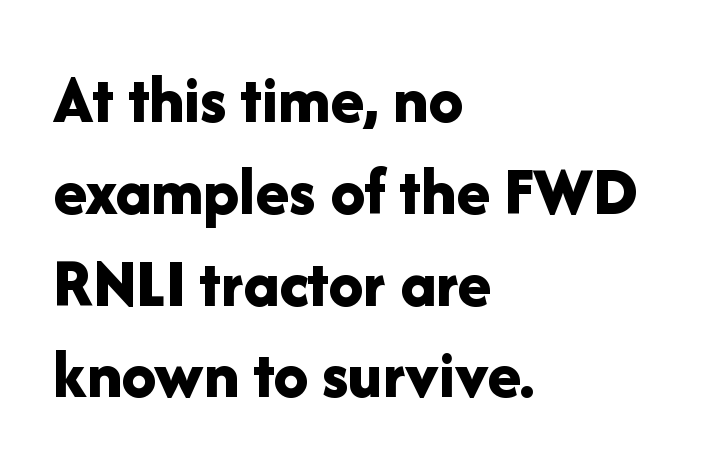
The image shows 69 px bold sans-serif type, upright; set left-aligned, normal line spacing (1.33x), normal letter spacing, not underlined; low stroke contrast and a medium x-height.
